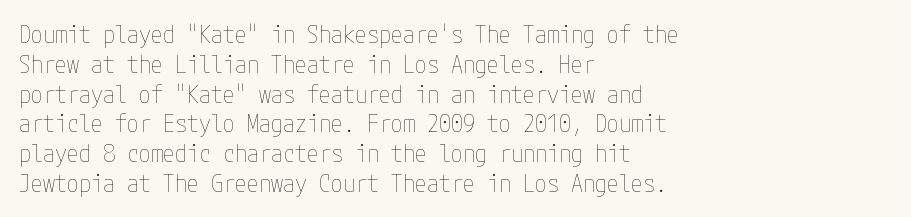
If you drew a line through each stem, it would be perfectly vertical. Tracking value appears to be zero — textbook default spacing. The rag falls on the right side of this text block. The face looks like a standard text weight, possibly lighter. The string is rendered with underlining switched off.
